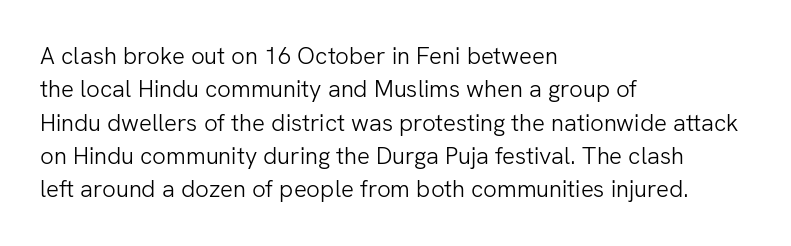
The image shows 24 px text type, upright; set left-aligned, normal line spacing (1.39x), normal letter spacing, not underlined.
